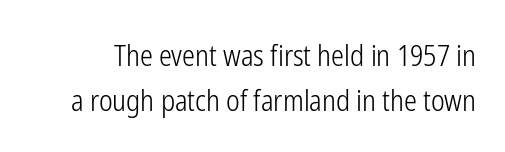
{"serif": "no", "italic": "no", "bold": "no", "weight": "light", "width": "condensed", "stroke_contrast": "low", "x_height": "medium", "monospaced": "no", "underline": "no", "line_spacing": "normal", "line_spacing_ratio": 1.56, "letter_spacing": "normal", "letter_spacing_em": 0.0, "glyph_px": 29}
